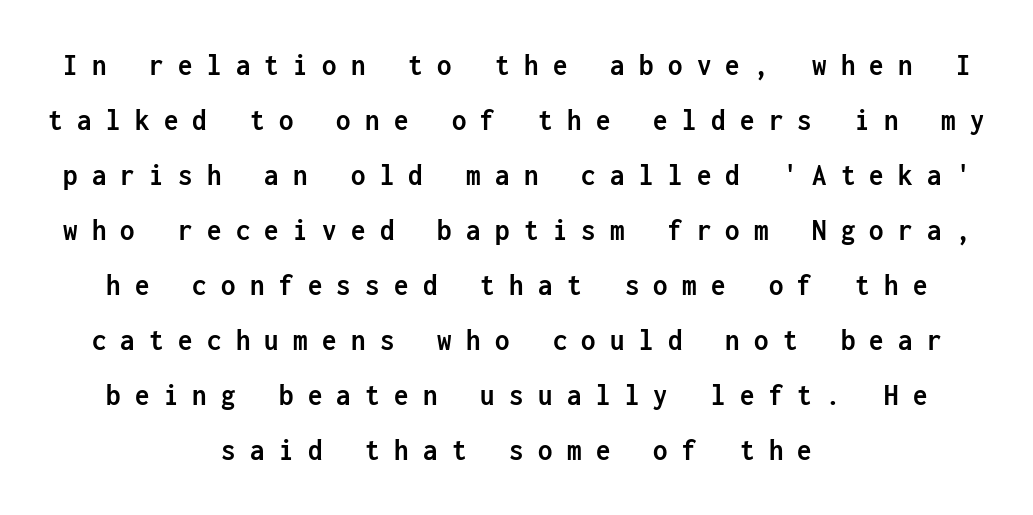
The paragraph shown floats in the horizontal middle. Check the space under the baseline: it is left empty. What weight is shown? A full bold with thick strokes. Fixed-width glyphs throughout — classic coding-font behaviour. Ascenders rise straight up at ninety degrees.
